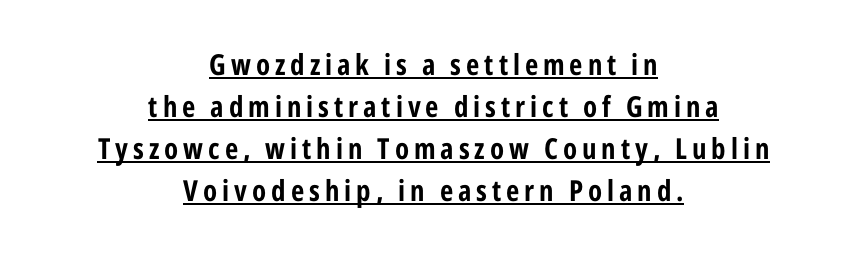
Q: Is the text bold? A: Yes.
Q: Is the text italic (slanted)? A: No, it is upright.
Q: Is the typeface a serif or a sans-serif typeface? A: Sans-serif.
Q: Is the text underlined? A: Yes.
Q: How is the paragraph aligned? A: Centered.
Q: Is the spacing between lines tight, normal or loose? A: Normal.
Q: Width (condensed, normal, or wide)? A: Condensed.
Q: Stroke contrast? A: Low.
Q: x-height? A: Medium.
Q: Monospaced? A: No.
